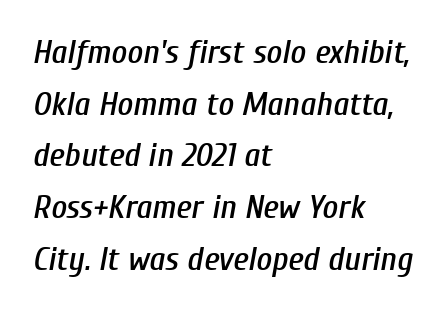
Short note: letters normally spaced. Do the characters align in a grid? No, the font is proportional. Caption: multi-line text, flush left, ragged right. Unmarked baselines from the first word to the last. How would I describe the line gaps? Plain and ordinary.
